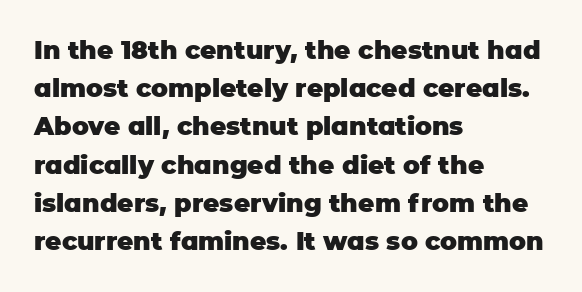
{"italic": "no", "bold": "yes", "underline": "no", "align": "left", "line_spacing": "normal", "line_spacing_ratio": 1.53, "letter_spacing": "normal", "letter_spacing_em": 0.0, "glyph_px": 25}
